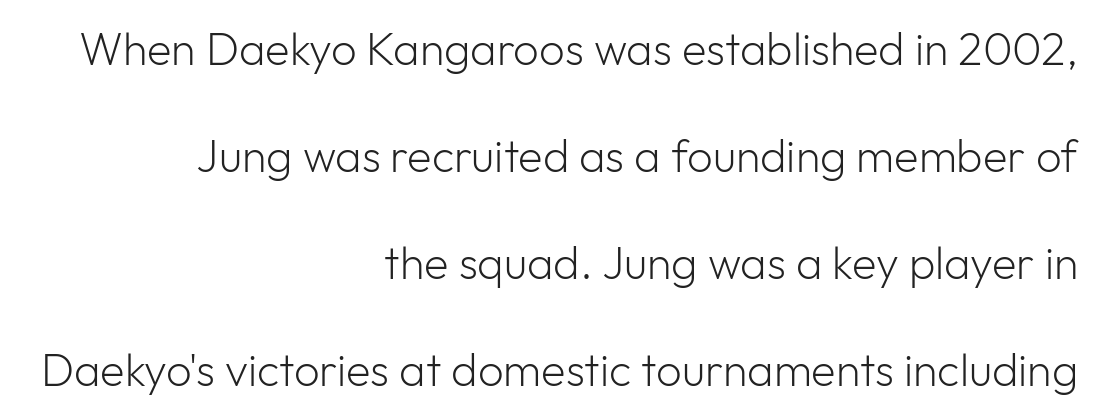
What stands out about the letter spacing? Nothing — it is the standard amount. Caption: face not bold, strokes unweighted. The baseline area is clear. Is the block centered? No — it sits flush against the right margin. Quick note: not italic, upright. Airy leading.
